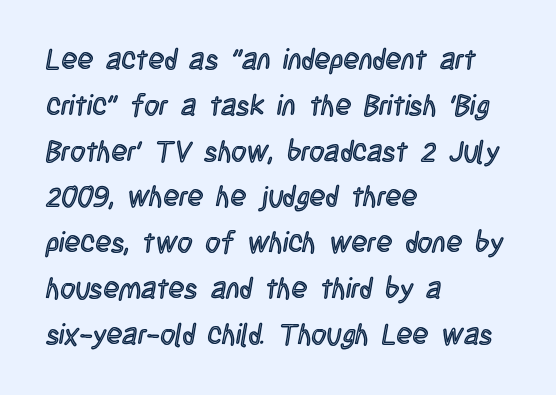
The image shows 29 px condensed type; set left-aligned, normal line spacing (1.58x), normal letter spacing, not underlined; a large x-height.
